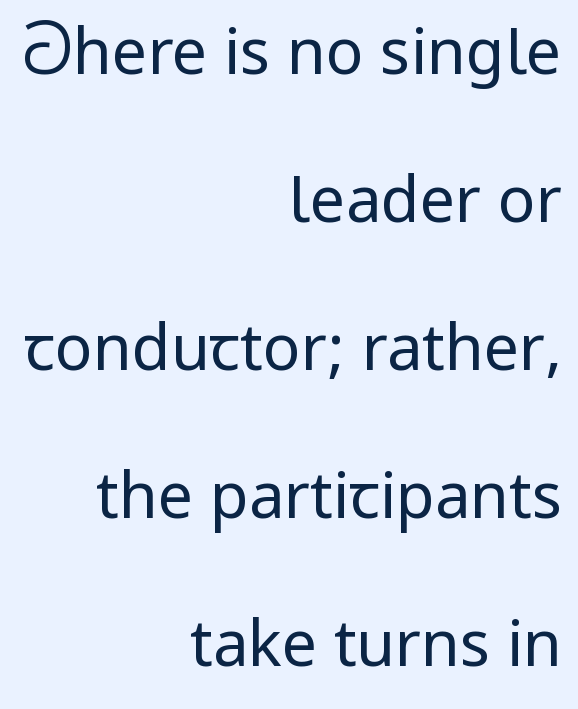
Is there any slant? The stems are plumb. Nobody drew a line under any word here. The paragraph has a hard right edge and a soft left edge. You could not count columns in this text — the font is proportionally spaced. Counters stay open thanks to moderate or lighter strokes. Compared with typical paragraphs, the rows here are farther apart.
